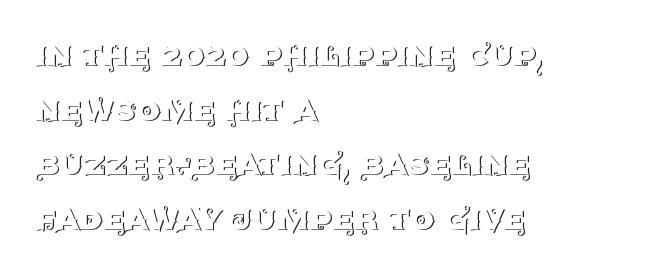
Q: Is the text bold? A: No.
Q: Is the text italic (slanted)? A: No, it is upright.
Q: Is the typeface a serif or a sans-serif typeface? A: Serif.
Q: Is the text underlined? A: No.
Q: How is the paragraph aligned? A: Left-aligned.
Q: Is the spacing between letters normal or unusually wide? A: Normal.
Q: Is the spacing between lines tight, normal or loose? A: Normal.
Q: Width (condensed, normal, or wide)? A: Normal.
Q: Stroke contrast? A: Medium.
Q: x-height? A: Large.
Q: Monospaced? A: No.
